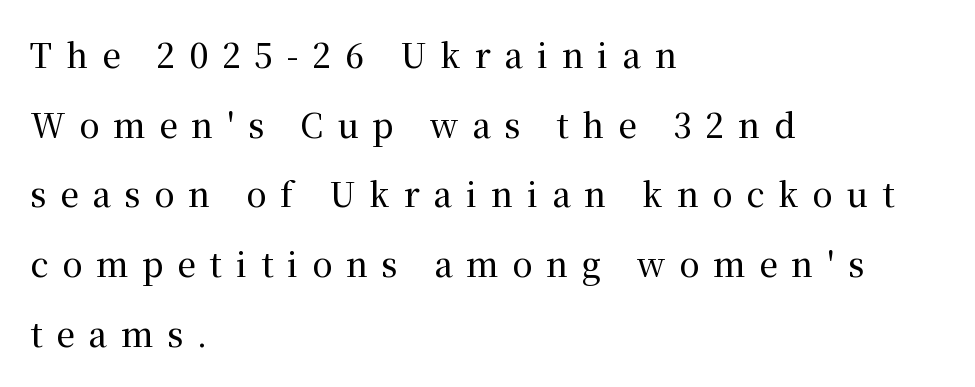
The image shows 33 px serif type, upright; set left-aligned, loose line spacing (2.11x), unusually wide letter spacing (+0.42 em), not underlined; medium stroke contrast and a medium x-height.
